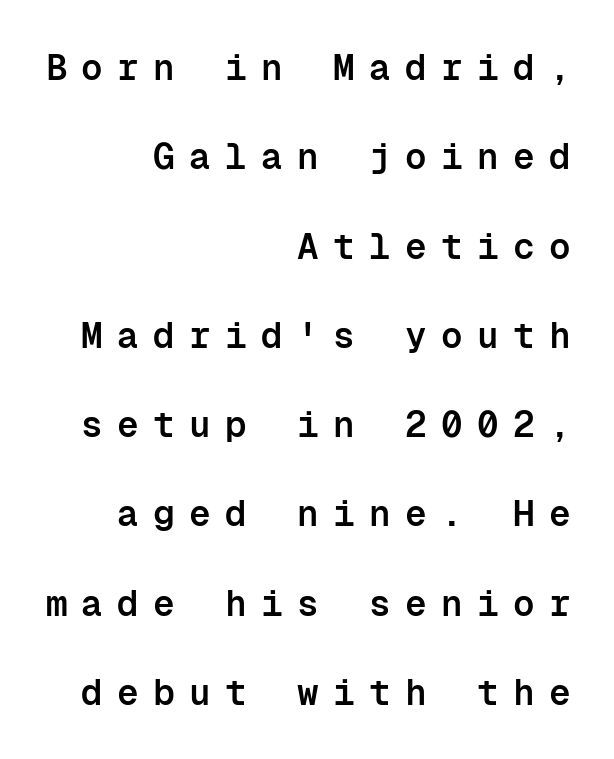
Q: Is the text bold? A: Semi-bold.
Q: Is the text italic (slanted)? A: No, it is upright.
Q: Is the typeface a serif or a sans-serif typeface? A: Sans-serif.
Q: Is the text underlined? A: No.
Q: How is the paragraph aligned? A: Right-aligned.
Q: Is the spacing between letters normal or unusually wide? A: Unusually wide.
Q: Is the spacing between lines tight, normal or loose? A: Loose.
Q: Width (condensed, normal, or wide)? A: Normal.
Q: Stroke contrast? A: Low.
Q: x-height? A: Medium.
Q: Monospaced? A: Yes.
